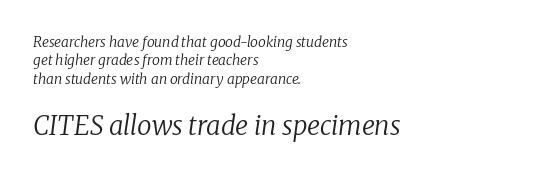
{"italic": "yes", "lean": "right", "slant_degrees": 8, "bold": "no", "underline": "no", "align": "left", "line_spacing": "normal", "line_spacing_ratio": 1.31, "letter_spacing": "normal", "letter_spacing_em": 0.0, "larger_block": "second", "size_ratio": 1.86, "glyph_px": 26}
